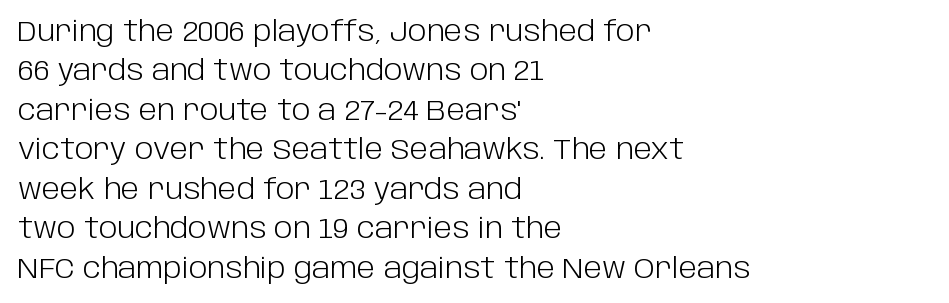
The image shows 28 px light sans-serif type, upright; set left-aligned, normal line spacing (1.41x), normal letter spacing, not underlined; low stroke contrast and a large x-height.
